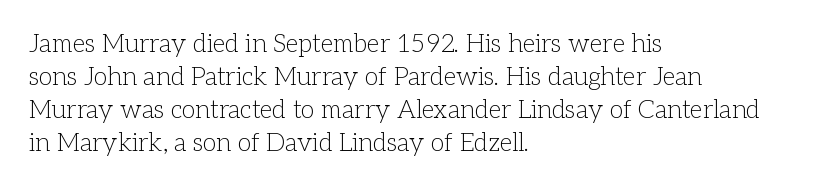
The setting favours the left margin, as ordinary paragraphs usually do. The letters stand upright; this is a roman face. Does the leading feel generous? No, just average. The passage shown has conventional tracking throughout. Each stroke keeps to a modest, everyday thickness or less.
